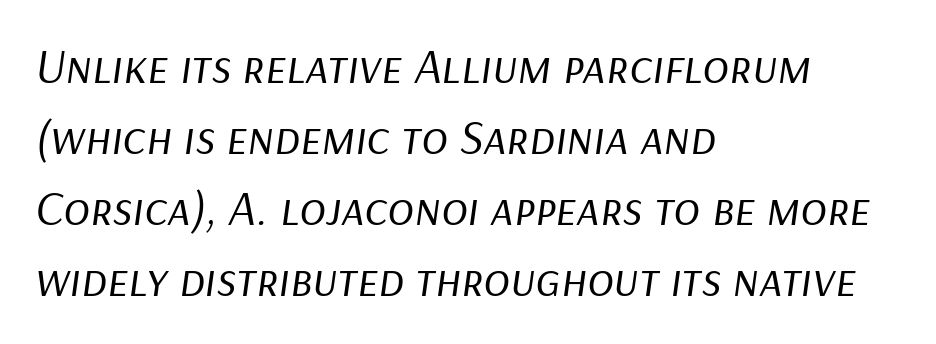
The image shows 49 px regular-weight type, italic (leaning right); set left-aligned, normal line spacing (1.45x), normal letter spacing, not underlined; low stroke contrast and a medium x-height.
